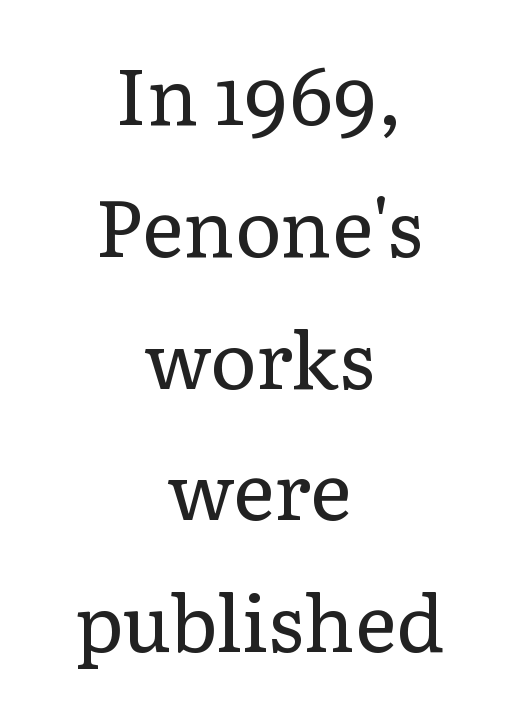
These lines are rendered in a variable-pitch font. Posture: vertical. There is no visible air inserted between adjacent glyphs. This rendering features lettering with no underline. One-word summary of the alignment: center.
